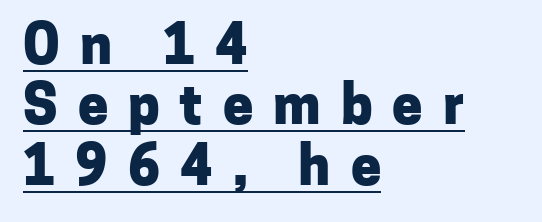
Q: Is the text bold? A: Yes.
Q: Is the text italic (slanted)? A: No, it is upright.
Q: Is the typeface a serif or a sans-serif typeface? A: Sans-serif.
Q: Is the text underlined? A: Yes.
Q: How is the paragraph aligned? A: Left-aligned.
Q: Is the spacing between letters normal or unusually wide? A: Unusually wide.
Q: Is the spacing between lines tight, normal or loose? A: Tight.
Q: Width (condensed, normal, or wide)? A: Normal.
Q: Stroke contrast? A: Low.
Q: x-height? A: Medium.
Q: Monospaced? A: No.
